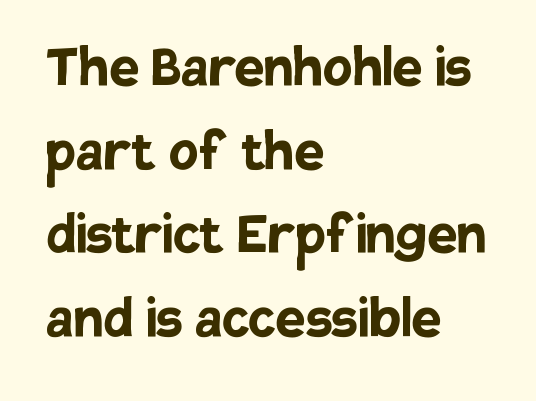
The block of text has a typical density, with ordinary space between rows. Pretty heavy lettering here — definitely bold. A roman cut, with each character standing at attention. The rendering shows plain stroke endings on the letterforms — a sans-serif design.
